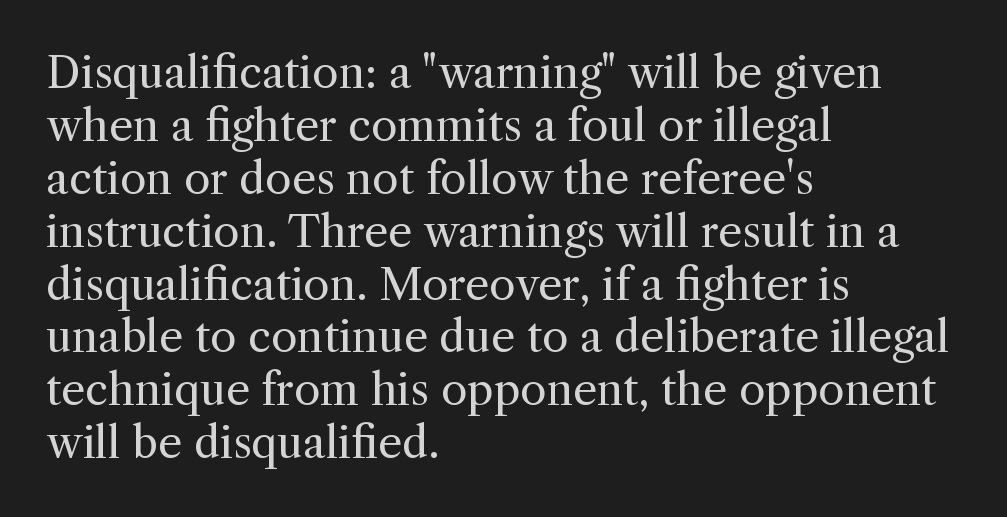
Q: Is the text bold? A: No.
Q: Is the text italic (slanted)? A: No, it is upright.
Q: Is the typeface a serif or a sans-serif typeface? A: Serif.
Q: Is the text underlined? A: No.
Q: How is the paragraph aligned? A: Left-aligned.
Q: Is the spacing between letters normal or unusually wide? A: Normal.
Q: Width (condensed, normal, or wide)? A: Normal.
Q: x-height? A: Medium.
Q: Monospaced? A: No.
